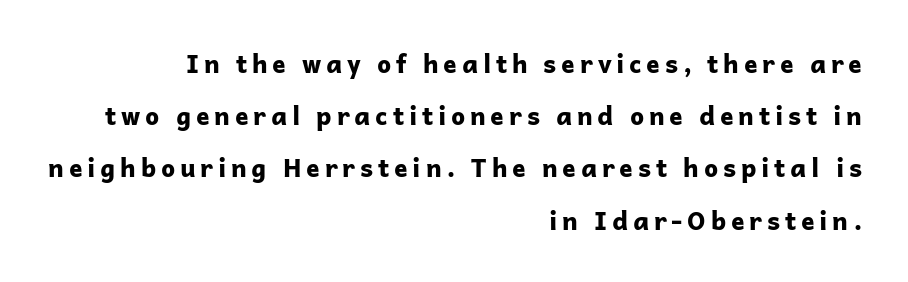
{"italic": "no", "bold": "yes", "underline": "no", "align": "right", "line_spacing": "loose", "line_spacing_ratio": 2.09, "glyph_px": 25}
